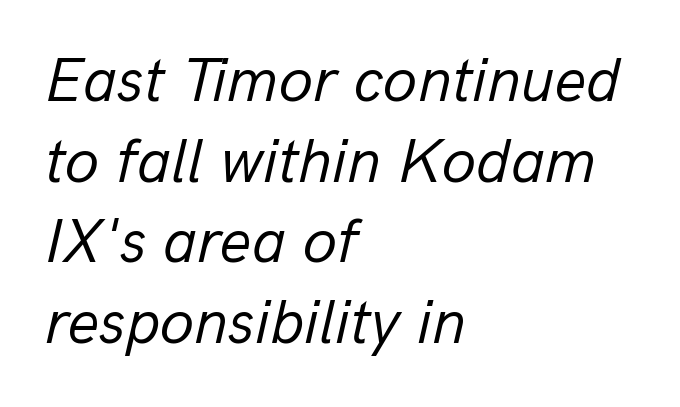
Q: Is the text bold? A: No.
Q: Is the text italic (slanted)? A: Yes, it leans right by about 13 degrees.
Q: Is the text underlined? A: No.
Q: How is the paragraph aligned? A: Left-aligned.
Q: Is the spacing between letters normal or unusually wide? A: Normal.
Q: Is the spacing between lines tight, normal or loose? A: Normal.
Q: Width (condensed, normal, or wide)? A: Normal.
Q: Stroke contrast? A: Low.
Q: x-height? A: Medium.
Q: Monospaced? A: No.
